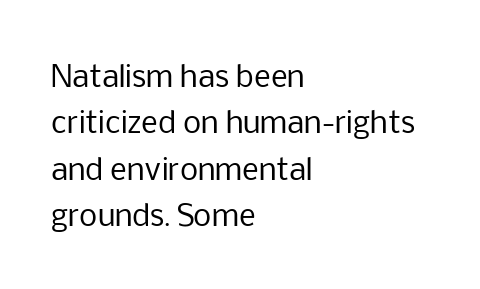
{"serif": "no", "italic": "no", "bold": "no", "weight": "regular", "width": "normal", "stroke_contrast": "low", "x_height": "medium", "monospaced": "no", "underline": "no", "align": "left", "line_spacing": "normal", "line_spacing_ratio": 1.6, "letter_spacing": "normal", "letter_spacing_em": 0.0, "glyph_px": 29}
